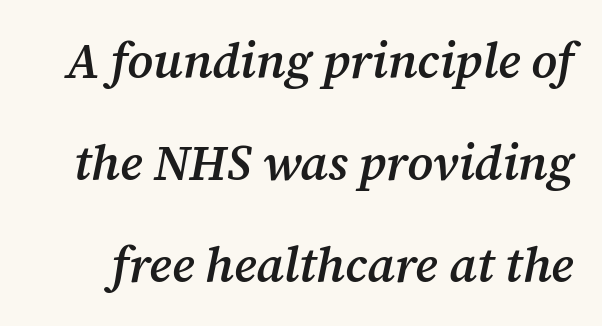
The image shows 49 px semibold serif type, italic (leaning right); set loose line spacing (2.08x), normal letter spacing, not underlined; medium stroke contrast and a medium x-height.
